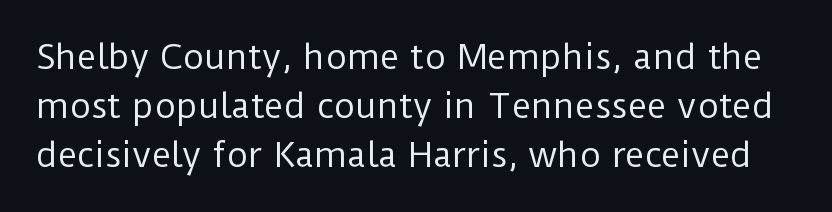
The image shows 33 px regular-weight sans-serif type, upright; set normal line spacing (1.48x), normal letter spacing, not underlined; low stroke contrast and a medium x-height.
